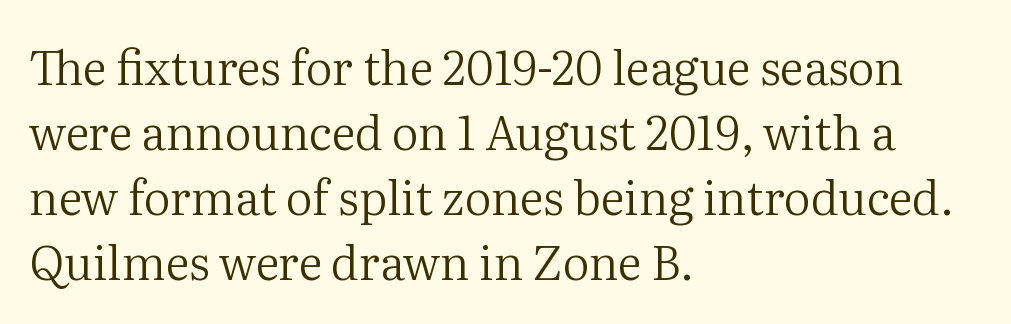
The rendering uses natural spacing where letterforms have individual widths. Baseline-to-baseline distance is the conventional proportion of letter height. Type style note: has serifs. Descender tails drop into unmarked territory. Each word holds together tightly as a unit, with standard inter-letter gaps. Caption: face not bold, strokes unweighted.
